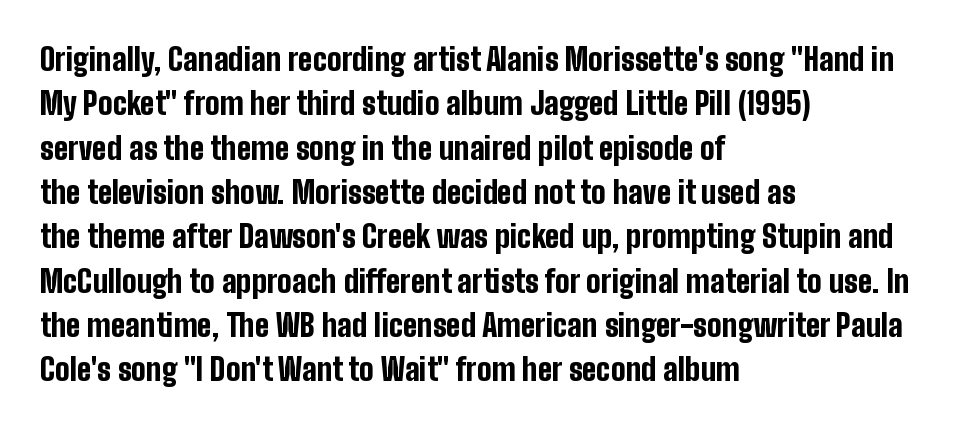
Q: Is the text bold? A: Yes.
Q: Is the text italic (slanted)? A: No, it is upright.
Q: Is the typeface a serif or a sans-serif typeface? A: Sans-serif.
Q: Is the text underlined? A: No.
Q: How is the paragraph aligned? A: Left-aligned.
Q: Is the spacing between letters normal or unusually wide? A: Normal.
Q: Is the spacing between lines tight, normal or loose? A: Normal.
Q: Width (condensed, normal, or wide)? A: Condensed.
Q: Stroke contrast? A: Low.
Q: x-height? A: Medium.
Q: Monospaced? A: No.
